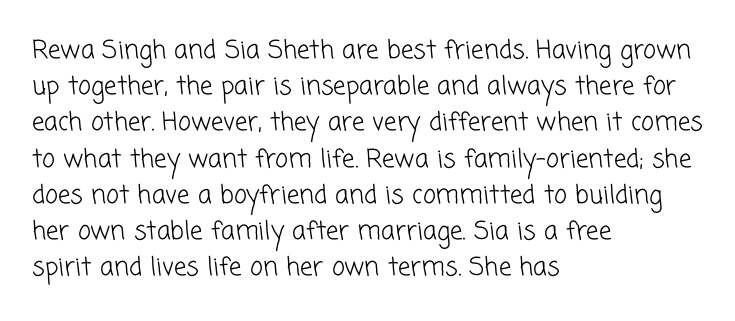
{"bold": "no", "underline": "no", "align": "left", "line_spacing": "normal", "line_spacing_ratio": 1.45, "letter_spacing": "normal", "letter_spacing_em": 0.0, "glyph_px": 25}
